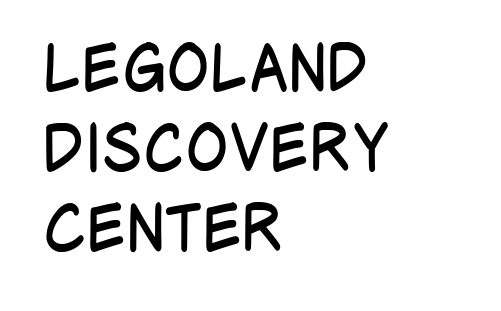
Think standard paragraph weight, or any step lighter than that. One-word summary of the alignment: left. The rendering uses natural spacing where letterforms have individual widths. Ordinary non-slanted type is in use. Glyph-to-glyph distance matches everyday printed text. Vertically, the passage feels balanced, rows spaced as you'd expect.
